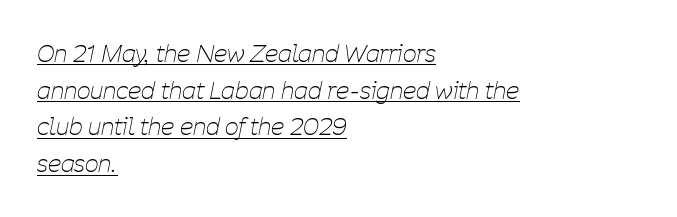
The image shows 24 px text type, italic (leaning right); set left-aligned, normal line spacing (1.53x), normal letter spacing, underlined.
